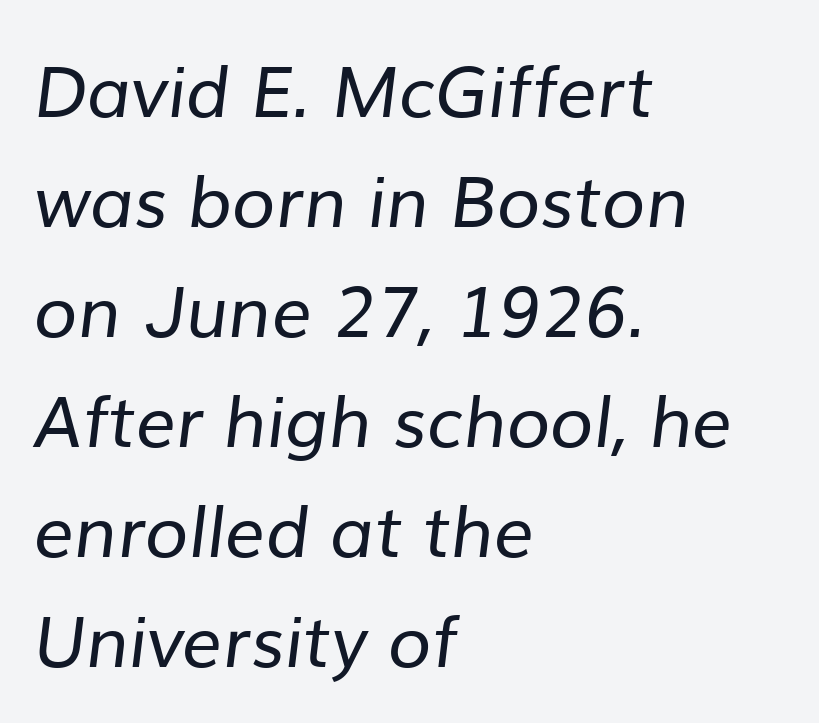
{"serif": "no", "bold": "no", "weight": "regular", "width": "normal", "stroke_contrast": "low", "x_height": "medium", "monospaced": "no", "underline": "no", "align": "left", "line_spacing": "normal", "line_spacing_ratio": 1.55, "letter_spacing": "normal", "letter_spacing_em": 0.0, "glyph_px": 71}
